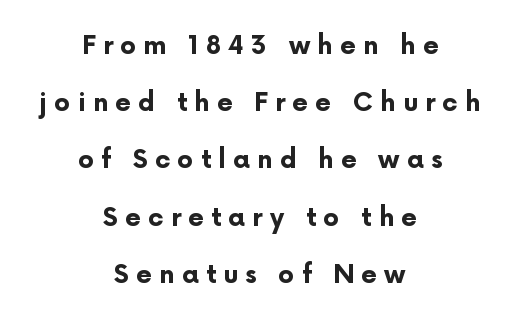
The image shows 25 px bold type, upright; set centered, loose line spacing (2.29x), unusually wide letter spacing (+0.29 em), not underlined.
